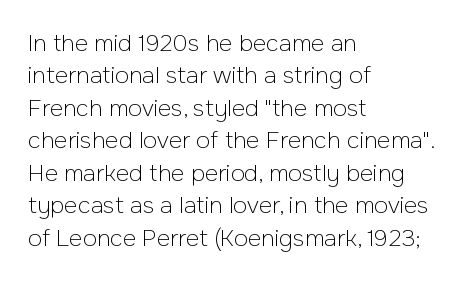
The tracking reads as untouched default to a designer's eye. Layout note: lines flush left. Students, observe: this is what conventionally led text looks like. Underline: absent.
